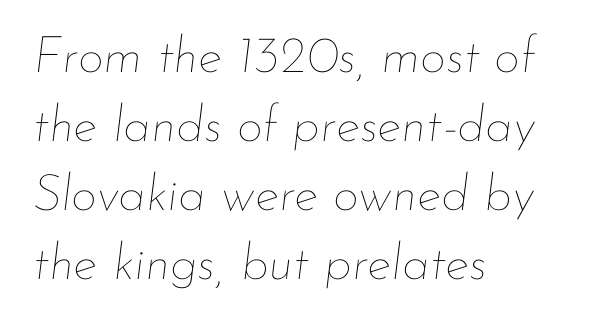
{"italic": "yes", "lean": "right", "slant_degrees": 7, "bold": "no", "weight": "thin", "width": "normal", "stroke_contrast": "low", "x_height": "small", "monospaced": "no", "underline": "no", "align": "left", "line_spacing": "normal", "line_spacing_ratio": 1.35, "letter_spacing": "normal", "letter_spacing_em": 0.0, "glyph_px": 51}
